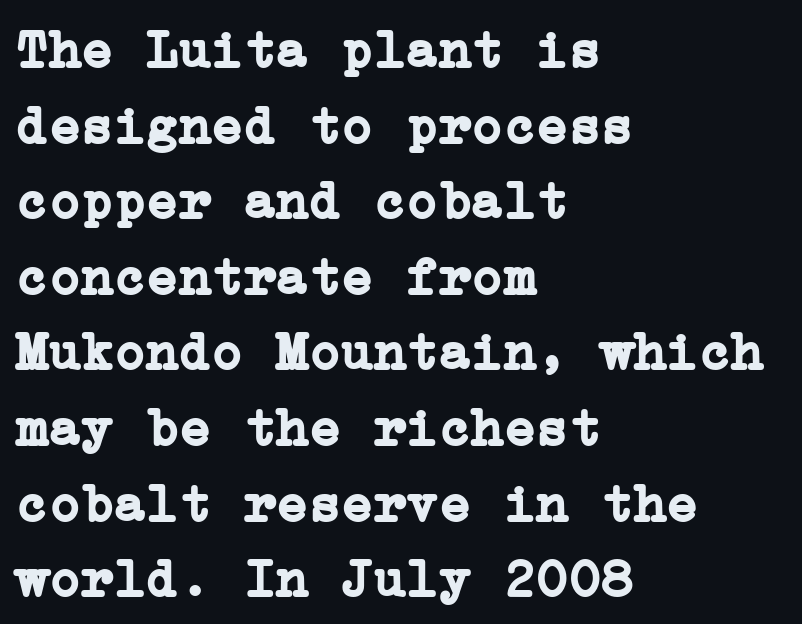
Q: Is the text bold? A: Yes.
Q: Is the text italic (slanted)? A: No, it is upright.
Q: Is the typeface a serif or a sans-serif typeface? A: Serif.
Q: Is the text underlined? A: No.
Q: How is the paragraph aligned? A: Left-aligned.
Q: Is the spacing between letters normal or unusually wide? A: Normal.
Q: Is the spacing between lines tight, normal or loose? A: Normal.
Q: Width (condensed, normal, or wide)? A: Normal.
Q: Stroke contrast? A: Low.
Q: x-height? A: Medium.
